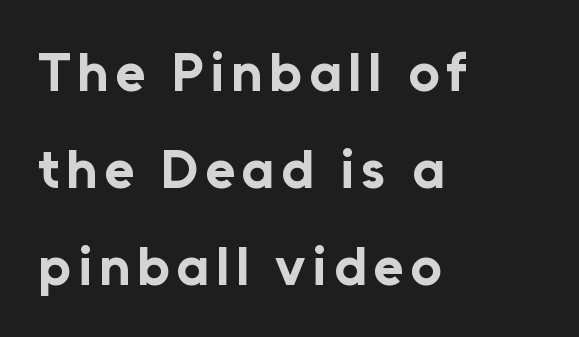
Q: Is the text bold? A: Yes.
Q: Is the text italic (slanted)? A: No, it is upright.
Q: Is the typeface a serif or a sans-serif typeface? A: Sans-serif.
Q: Is the text underlined? A: No.
Q: How is the paragraph aligned? A: Left-aligned.
Q: Width (condensed, normal, or wide)? A: Normal.
Q: Stroke contrast? A: Low.
Q: x-height? A: Medium.
Q: Monospaced? A: No.
